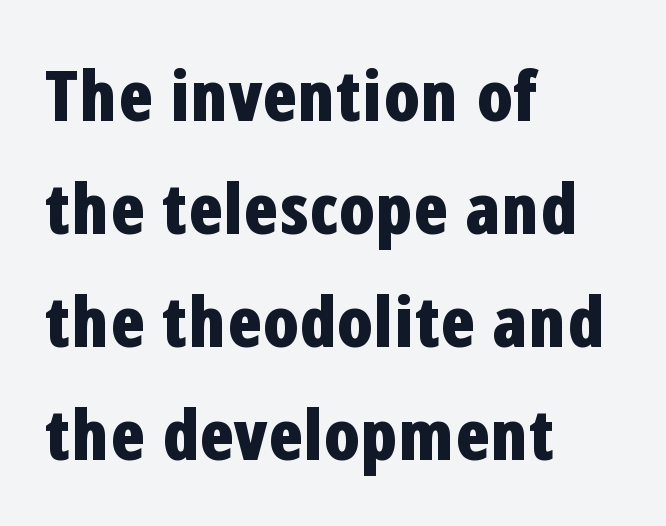
Q: Is the text bold? A: Yes.
Q: Is the text italic (slanted)? A: No, it is upright.
Q: Is the typeface a serif or a sans-serif typeface? A: Sans-serif.
Q: Is the text underlined? A: No.
Q: How is the paragraph aligned? A: Left-aligned.
Q: Is the spacing between letters normal or unusually wide? A: Normal.
Q: Is the spacing between lines tight, normal or loose? A: Normal.
Q: Width (condensed, normal, or wide)? A: Condensed.
Q: Stroke contrast? A: Low.
Q: x-height? A: Medium.
Q: Monospaced? A: No.
